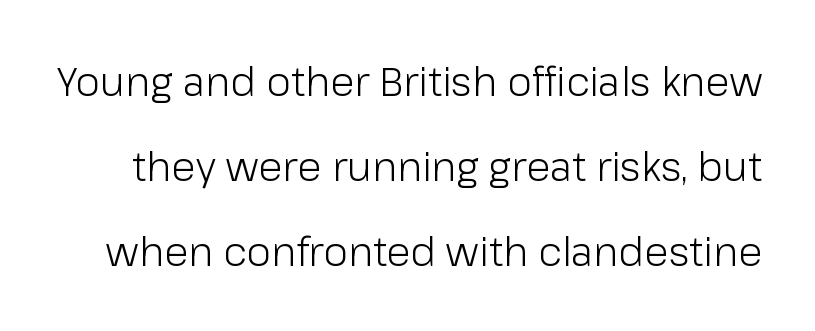
Inter-character spacing is left at the font's built-in metrics. Descender tails drop into unmarked territory. When letters stand straight like this, we call the style roman or upright. Stem width sits at or under what a default text font uses.
